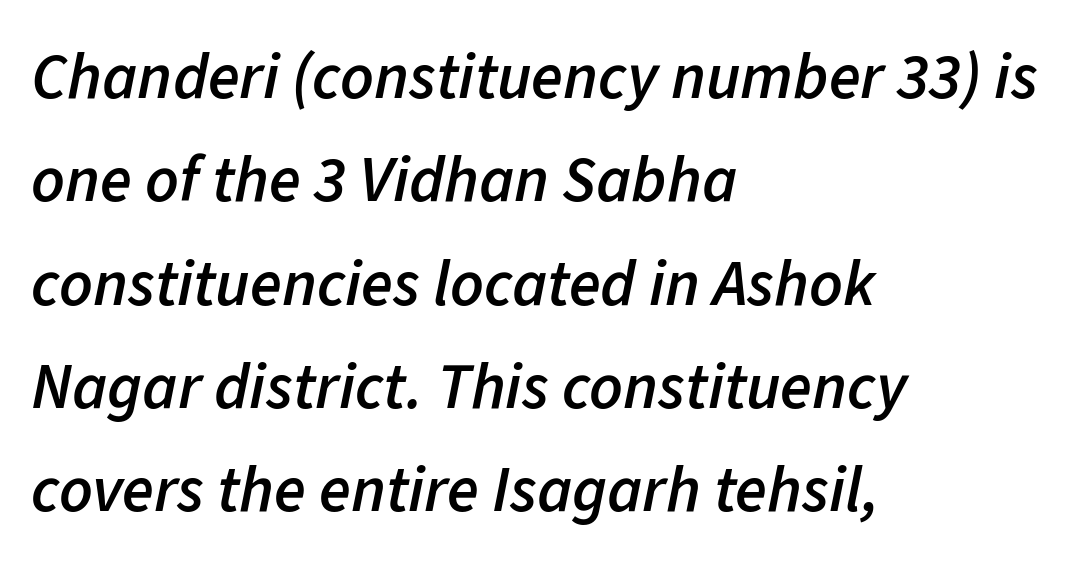
The image shows 65 px semibold type, italic (leaning right); set left-aligned, normal line spacing (1.59x), normal letter spacing, not underlined; low stroke contrast and a medium x-height.
